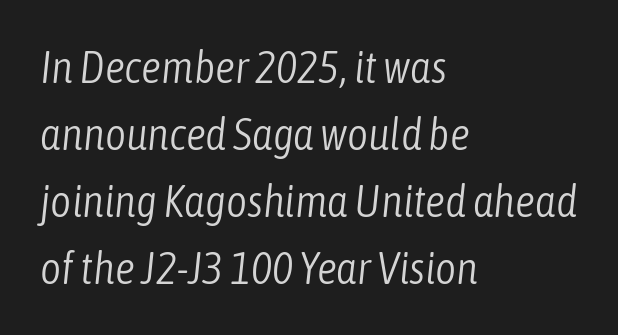
The rendering anchors every line to the left-hand side. Note the varied advance widths — an 'i' is clearly narrower than an 'm'. The gap between lines stays unmarked. Stroke mass is kept to a normal reading level or below. The rendering keeps characters at their native spacing. Vertically, the passage feels balanced, rows spaced as you'd expect.
